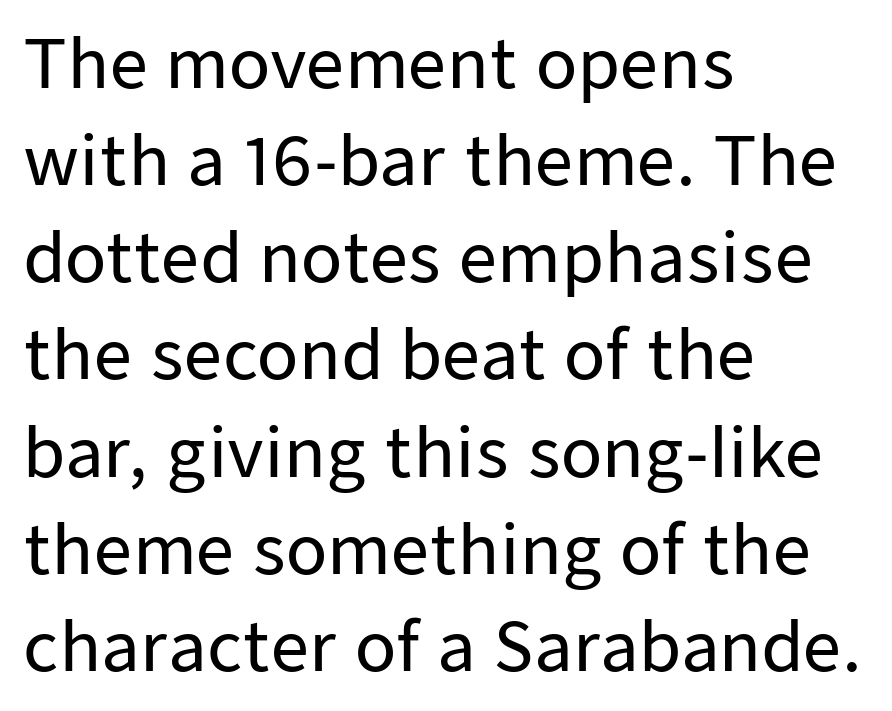
The image shows 67 px sans-serif type, upright; set left-aligned, normal line spacing (1.45x), normal letter spacing, not underlined; low stroke contrast and a medium x-height.
